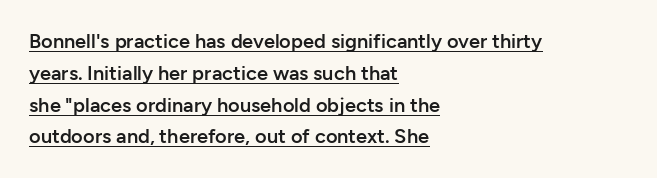
{"italic": "no", "bold": "semi", "underline": "yes", "align": "left", "line_spacing": "normal", "line_spacing_ratio": 1.59, "letter_spacing": "normal", "letter_spacing_em": 0.0, "glyph_px": 20}
